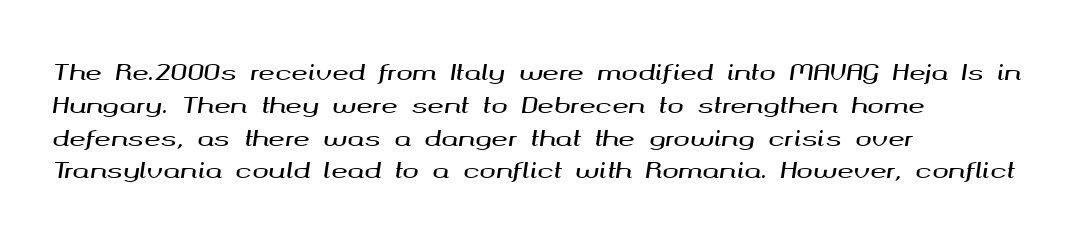
Q: Is the text italic (slanted)? A: Yes, it leans right by about 8 degrees.
Q: Is the text underlined? A: No.
Q: How is the paragraph aligned? A: Left-aligned.
Q: Is the spacing between letters normal or unusually wide? A: Normal.
Q: Is the spacing between lines tight, normal or loose? A: Normal.
